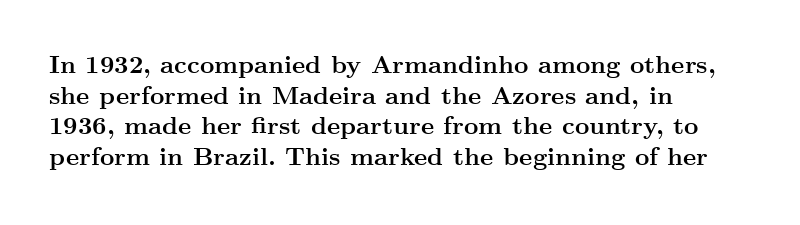
The image shows 25 px bold type, upright; set left-aligned, line spacing 1.23x, normal letter spacing, not underlined.
